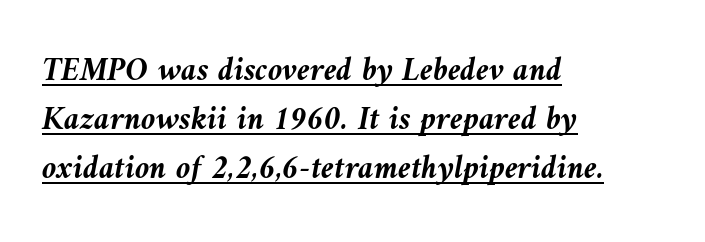
Q: Is the text bold? A: Yes.
Q: Is the text italic (slanted)? A: Yes, it leans left by about 10 degrees.
Q: Is the text underlined? A: Yes.
Q: How is the paragraph aligned? A: Left-aligned.
Q: Is the spacing between letters normal or unusually wide? A: Normal.
Q: Is the spacing between lines tight, normal or loose? A: Normal.
Q: Width (condensed, normal, or wide)? A: Normal.
Q: Stroke contrast? A: Medium.
Q: x-height? A: Medium.
Q: Monospaced? A: No.
